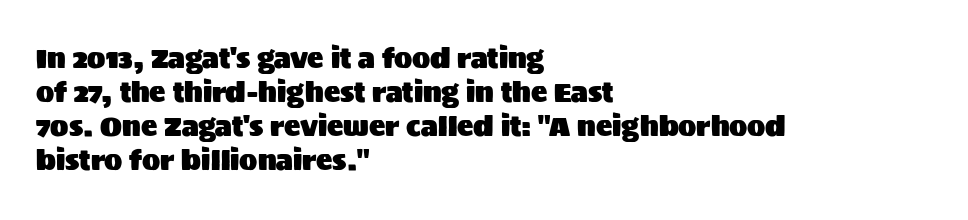
The image shows 27 px text type, upright; set left-aligned, normal line spacing (1.26x), normal letter spacing, not underlined.
